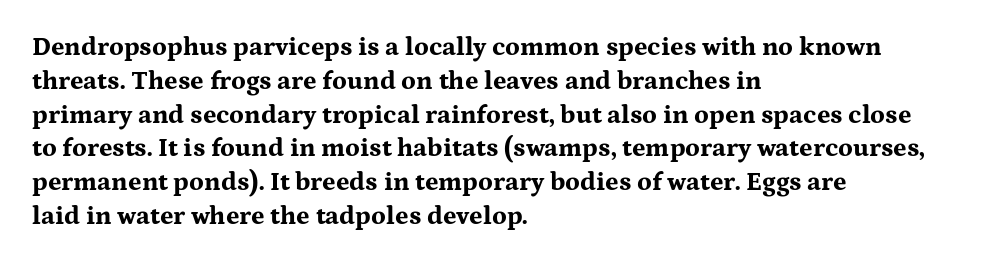
The image shows 26 px bold type, upright; set left-aligned, normal line spacing (1.3x), normal letter spacing, not underlined.
